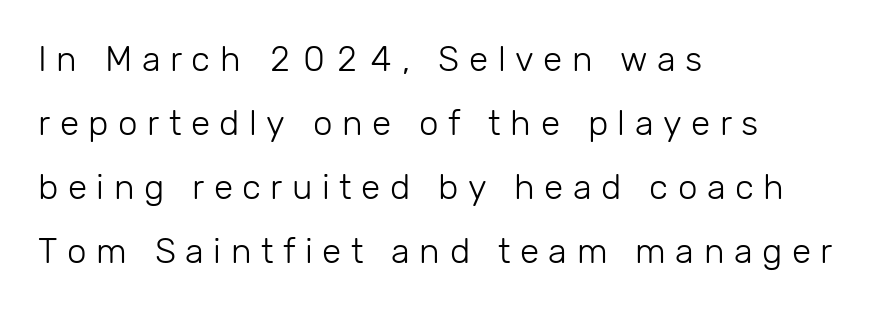
{"serif": "no", "italic": "no", "bold": "no", "weight": "light", "width": "normal", "stroke_contrast": "low", "x_height": "medium", "monospaced": "no", "underline": "no", "align": "left", "line_spacing_ratio": 1.83, "letter_spacing": "wide", "letter_spacing_em": 0.27, "glyph_px": 35}
